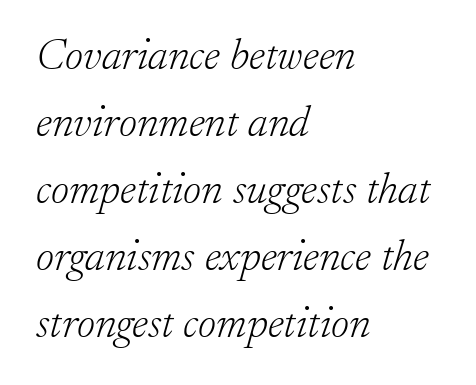
Here the designer chose a conventional face with non-uniform glyph widths. The passage shown leans; its letterforms are oblique. No letter is thick-stroked: the sample isn't bold. This sample is left-justified, so line endings fall wherever the words run out. Letters rest on an invisible, unmarked baseline. Baseline-to-baseline distance is the conventional proportion of letter height.
